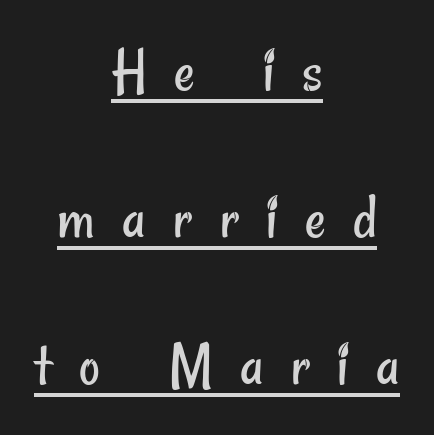
The image shows 64 px regular-weight, condensed sans-serif type; set centered, loose line spacing (2.3x), unusually wide letter spacing (+0.43 em), underlined; low stroke contrast and a small x-height.
